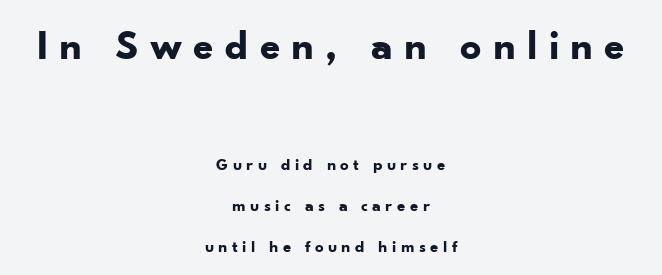
The image shows 42 px bold sans-serif type, upright; set centered, loose line spacing (2.41x), unusually wide letter spacing (+0.26 em), not underlined; the first (top) block is 2.47x larger; low stroke contrast and a small x-height.
